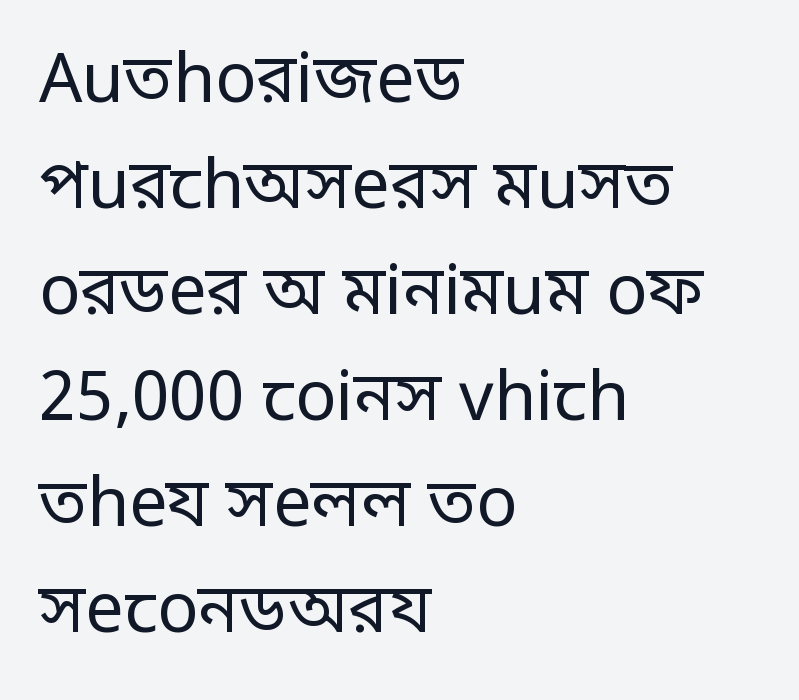
Q: Is the text bold? A: No.
Q: Is the text italic (slanted)? A: No, it is upright.
Q: Is the typeface a serif or a sans-serif typeface? A: Sans-serif.
Q: Is the text underlined? A: No.
Q: How is the paragraph aligned? A: Left-aligned.
Q: Is the spacing between letters normal or unusually wide? A: Normal.
Q: Is the spacing between lines tight, normal or loose? A: Normal.
Q: Width (condensed, normal, or wide)? A: Condensed.
Q: Stroke contrast? A: Low.
Q: Monospaced? A: No.
